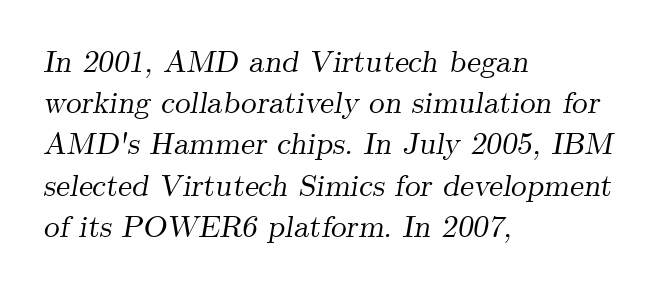
The passage shown is not underscored anywhere. This rendering employs a face with finishing strokes, i.e., a serif. The lines in this sample share a left origin and differ only in where they stop. Is this a fixed-width face? No — the glyphs have proportional, varying widths. Vertically, the passage feels balanced, rows spaced as you'd expect.
